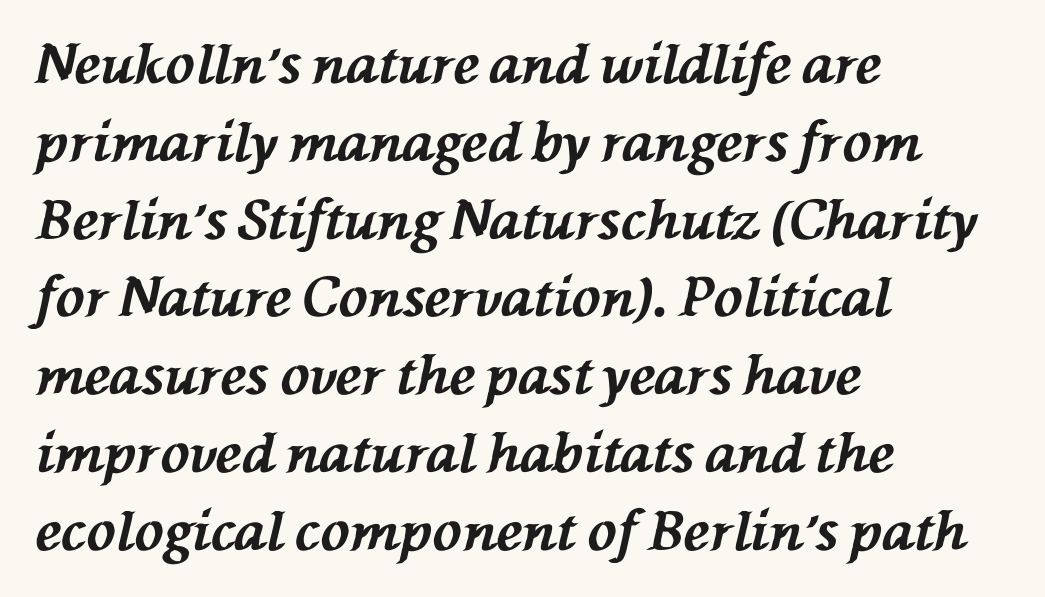
The image shows 54 px bold type, italic (leaning left); set left-aligned, normal line spacing (1.44x), normal letter spacing, not underlined; medium stroke contrast and a medium x-height.
